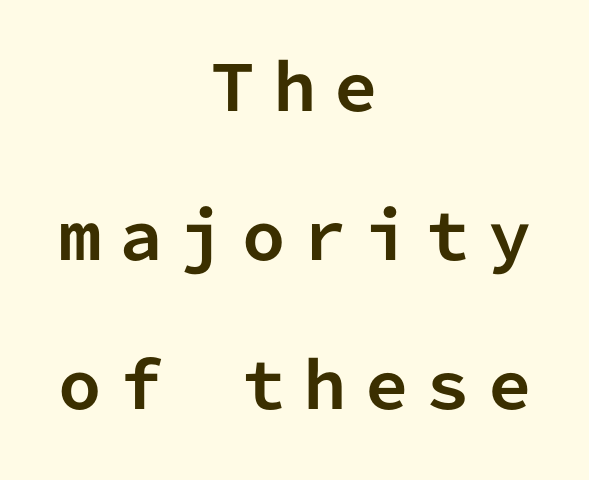
The image shows 62 px bold sans-serif type, upright, monospaced; set centered, loose line spacing (2.4x), unusually wide letter spacing (+0.29 em), not underlined; low stroke contrast and a medium x-height.
